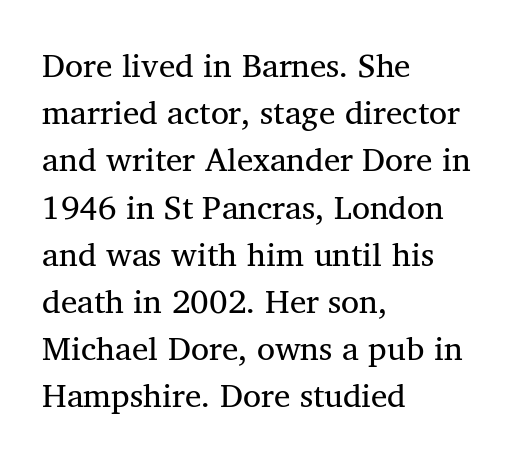
{"serif": "yes", "italic": "no", "bold": "no", "weight": "regular", "width": "normal", "stroke_contrast": "medium", "x_height": "medium", "monospaced": "no", "underline": "no", "align": "left", "line_spacing": "normal", "line_spacing_ratio": 1.43, "letter_spacing": "normal", "letter_spacing_em": 0.0, "glyph_px": 33}
